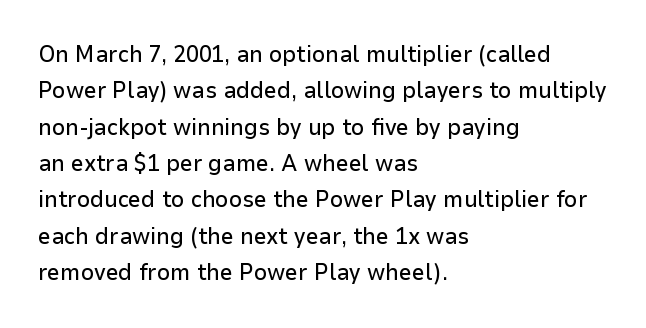
Style check: upright. Honestly, the letter spacing is just normal — you wouldn't notice it. Short and long lines alike share a common starting point at left. Any mark beneath the type? The region is blank. Interline gaps are of average width in this sample.
